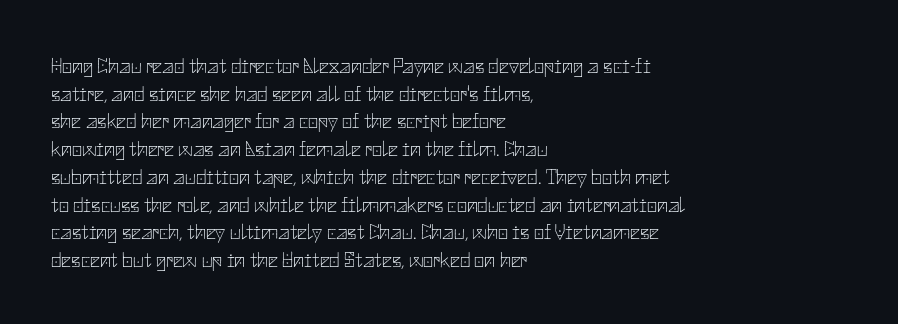
The typeface has the unassuming heft of standard copy or less. Vertical strokes here are truly vertical. A clean baseline with only descenders dipping below it. Default kerning and tracking; the words read as compact shapes.
